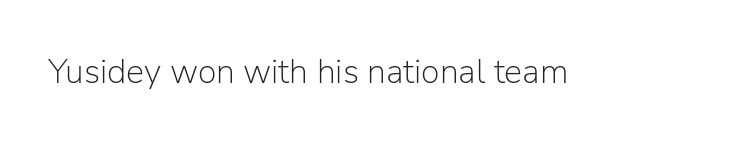
Q: Is the text bold? A: No.
Q: Is the text italic (slanted)? A: No, it is upright.
Q: Is the typeface a serif or a sans-serif typeface? A: Sans-serif.
Q: Is the text underlined? A: No.
Q: Is the spacing between letters normal or unusually wide? A: Normal.
Q: Width (condensed, normal, or wide)? A: Normal.
Q: Stroke contrast? A: Low.
Q: x-height? A: Medium.
Q: Monospaced? A: No.
